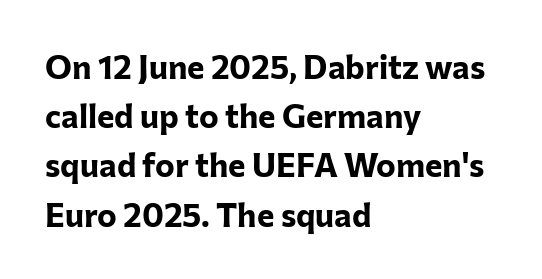
{"serif": "no", "italic": "no", "bold": "yes", "weight": "bold", "width": "normal", "stroke_contrast": "low", "x_height": "medium", "monospaced": "no", "underline": "no", "align": "left", "line_spacing": "normal", "line_spacing_ratio": 1.49, "letter_spacing": "normal", "letter_spacing_em": 0.0, "glyph_px": 33}
